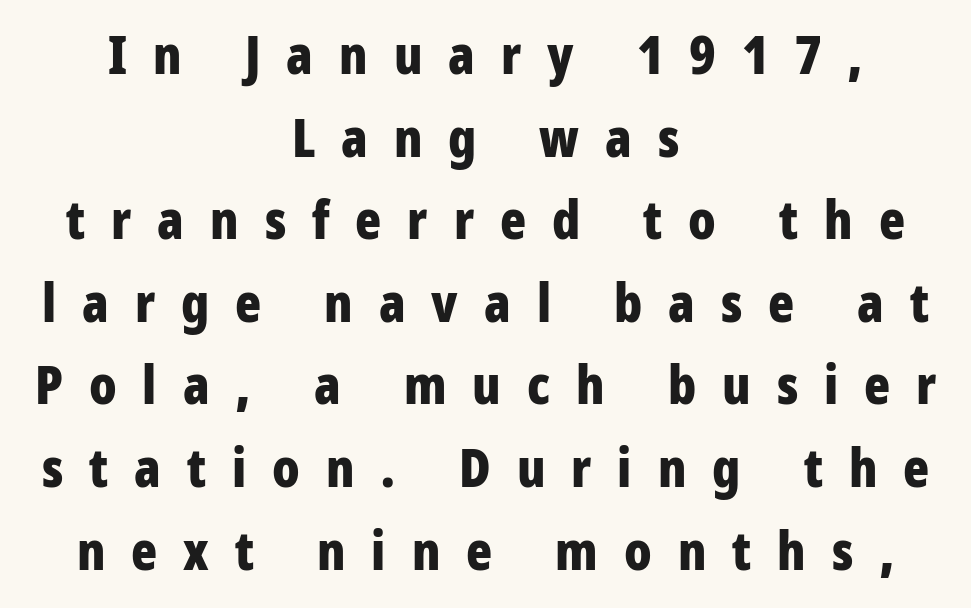
{"serif": "no", "italic": "no", "bold": "yes", "weight": "bold", "width": "condensed", "stroke_contrast": "low", "x_height": "large", "monospaced": "no", "underline": "no", "align": "center", "line_spacing": "normal", "line_spacing_ratio": 1.53, "letter_spacing": "wide", "letter_spacing_em": 0.48, "glyph_px": 54}
